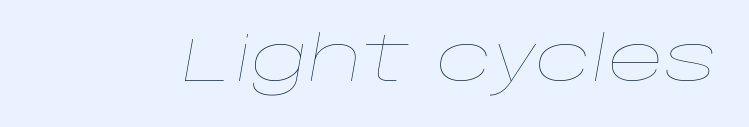
{"italic": "yes", "lean": "right", "slant_degrees": 10, "bold": "no", "weight": "thin", "width": "wide", "stroke_contrast": "low", "x_height": "large", "monospaced": "no", "underline": "no", "letter_spacing": "normal", "letter_spacing_em": 0.0, "glyph_px": 62}
